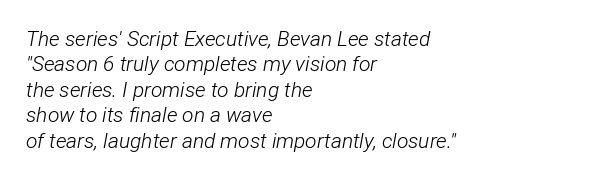
The image shows 21 px text type, italic (leaning right); set left-aligned, line spacing 1.21x, normal letter spacing, not underlined.
